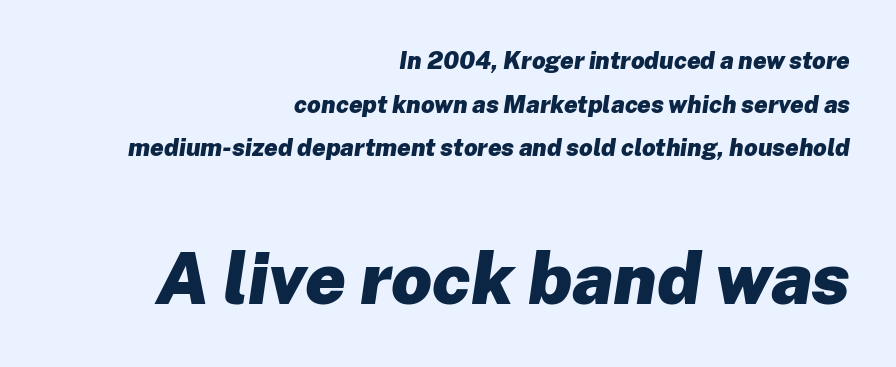
Weight check: bold — yes, fully. Small over large — that's the arrangement of the two blocks here. Letter spacing: default. Think of a printed novel: that variable character pitch is what you see here. Where is the straight margin? On the right. The font's italic variant was chosen for this text.
